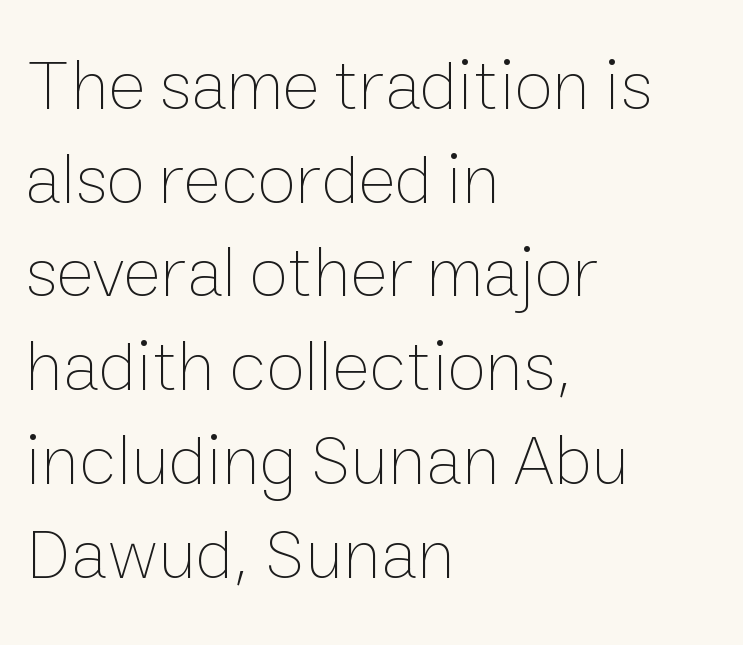
The image shows 71 px thin type, upright; set left-aligned, normal line spacing (1.32x), normal letter spacing, not underlined; low stroke contrast and a medium x-height.
